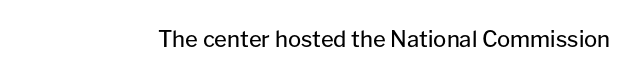
{"italic": "no", "bold": "no", "underline": "no", "letter_spacing": "normal", "letter_spacing_em": 0.0, "glyph_px": 22}
